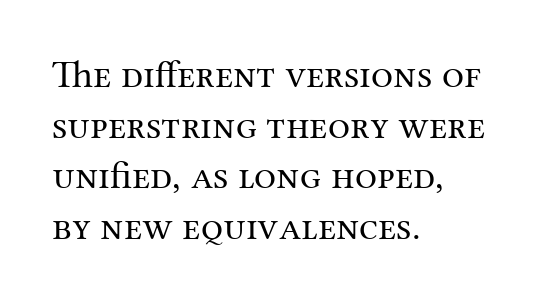
No extra ink here — the face is not bold. Unlike a clean sans, this face finishes its strokes with serifs. Do the characters align in a grid? No, the font is proportional. Does the leading feel generous? No, just average.
